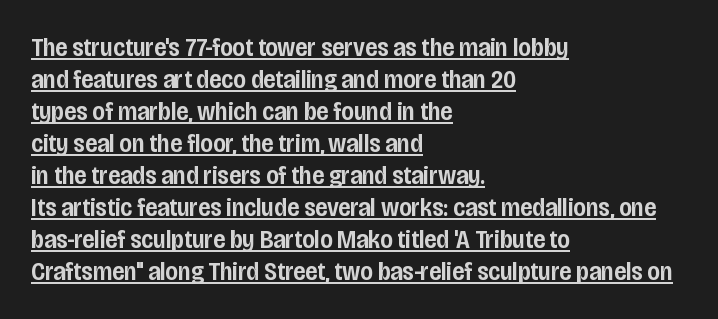
Notice how the stems are strictly vertical — no italics here. Glyph-to-glyph distance matches everyday printed text. Like a heading marked for emphasis, these lines bear an underscore. The rendering uses a semibold face; strokes are thickened but not to full bold. All the whitespace from short lines collects on the right.
